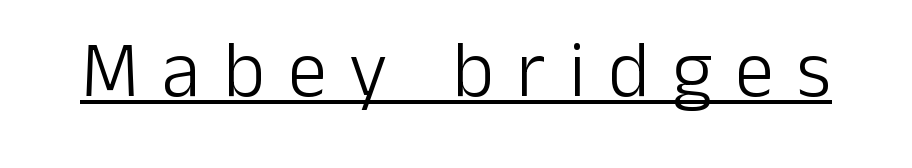
{"serif": "no", "italic": "no", "bold": "no", "weight": "light", "width": "normal", "stroke_contrast": "low", "x_height": "medium", "monospaced": "no", "underline": "yes", "letter_spacing": "wide", "letter_spacing_em": 0.29, "glyph_px": 79}
